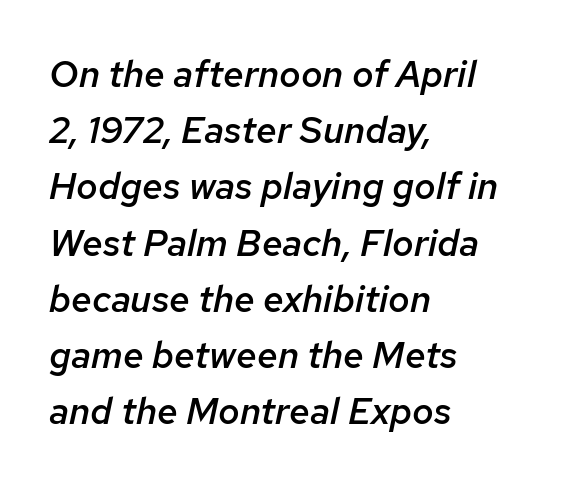
{"italic": "yes", "lean": "right", "slant_degrees": 12, "bold": "semi", "weight": "semibold", "width": "normal", "stroke_contrast": "low", "x_height": "medium", "monospaced": "no", "underline": "no", "align": "left", "line_spacing": "normal", "line_spacing_ratio": 1.52, "letter_spacing": "normal", "letter_spacing_em": 0.0, "glyph_px": 37}
